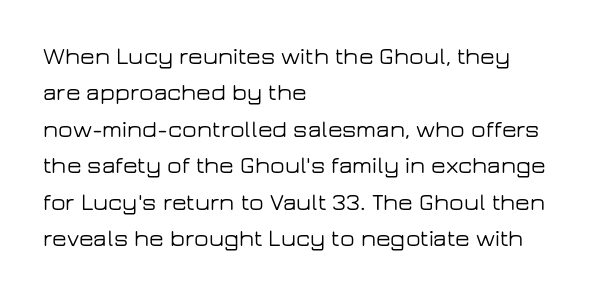
A normal amount of white space separates one row of letters from the next. Is there any slant? The stems are plumb. Nobody touched the tracking dial on this one. Quick note: underline off.
